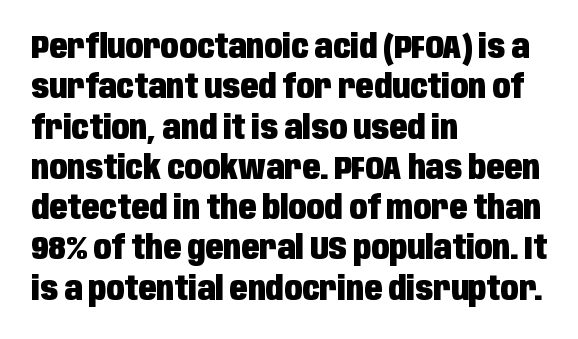
The image shows 33 px heavy, condensed sans-serif type, upright; set left-aligned, line spacing 1.22x, normal letter spacing, not underlined; low stroke contrast and a large x-height.
